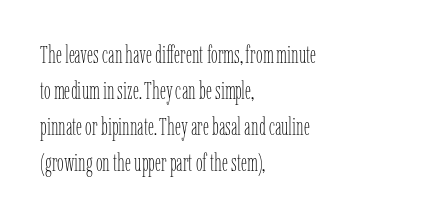
The image shows 24 px text type, upright; set left-aligned, normal line spacing (1.5x), normal letter spacing, not underlined.
